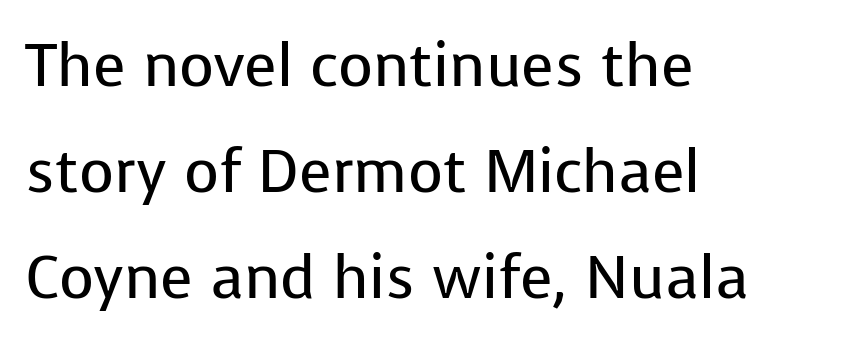
{"serif": "no", "italic": "no", "bold": "no", "weight": "regular", "width": "normal", "stroke_contrast": "low", "x_height": "medium", "monospaced": "no", "underline": "no", "align": "left", "line_spacing_ratio": 1.77, "letter_spacing": "normal", "letter_spacing_em": 0.0, "glyph_px": 60}
